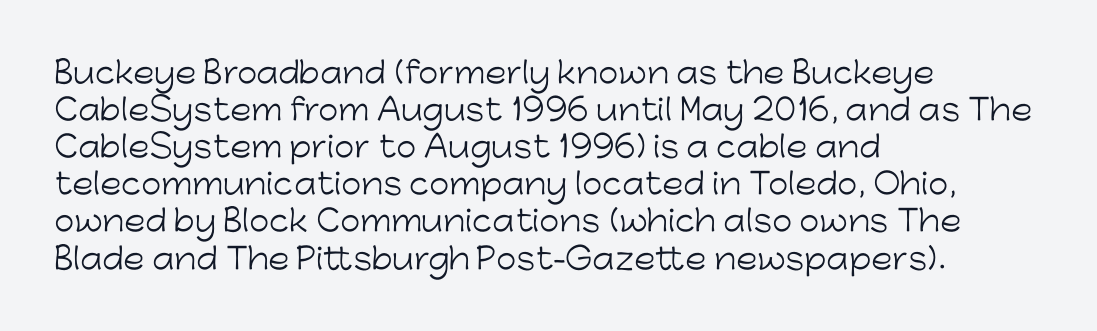
The setting favours the left margin, as ordinary paragraphs usually do. Is this a fixed-width face? No — the glyphs have proportional, varying widths. The space between consecutive lines is moderate. Each stroke keeps to a modest, everyday thickness or less. The text was rendered using a sans face with plain stroke endings.
